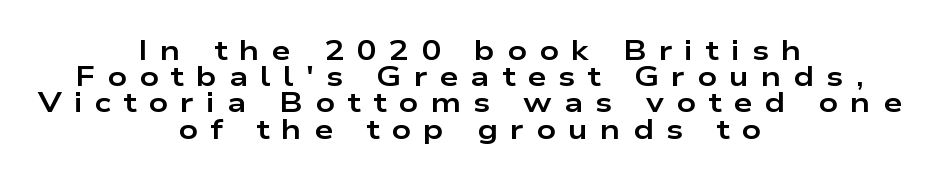
{"italic": "no", "bold": "yes", "underline": "no", "align": "center", "line_spacing": "tight", "line_spacing_ratio": 0.97, "letter_spacing": "wide", "letter_spacing_em": 0.45, "glyph_px": 27}
